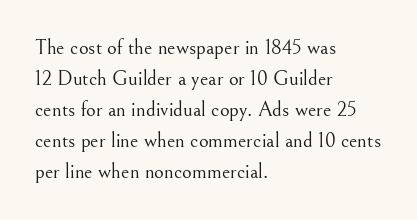
Q: Is the text bold? A: No.
Q: Is the text italic (slanted)? A: No, it is upright.
Q: Is the text underlined? A: No.
Q: How is the paragraph aligned? A: Left-aligned.
Q: Is the spacing between letters normal or unusually wide? A: Normal.
Q: Is the spacing between lines tight, normal or loose? A: Normal.
